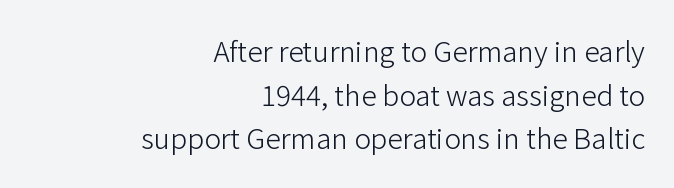
Varying glyph widths throughout — classic text-font behaviour. A sans-serif font was chosen for this passage. Letters rest on an invisible, unmarked baseline. What's the leading like? Ordinary, nothing unusual. The characters are drawn with everyday or finer stroke widths. The letters stand upright; this is a roman face.
